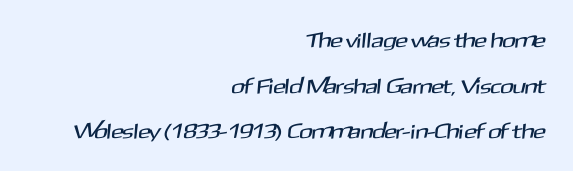
{"underline": "no", "align": "right", "line_spacing": "loose", "line_spacing_ratio": 2.17, "letter_spacing": "normal", "letter_spacing_em": 0.0, "glyph_px": 21}
